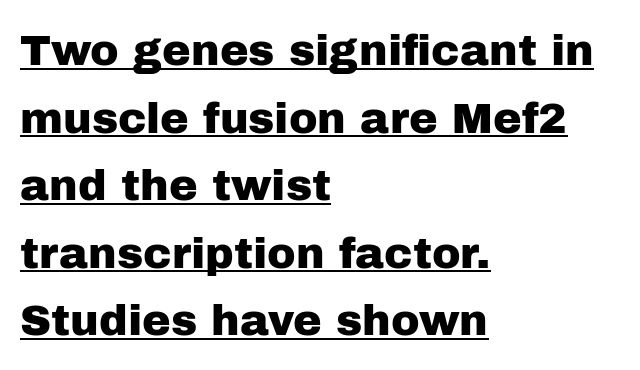
In terms of letterspacing, this is plain default setting. A sans-serif font was chosen for this passage. The axis of the letterforms is exactly vertical. Casual observation: everything's shoved over to the left. Think of a printed novel: that variable character pitch is what you see here.
